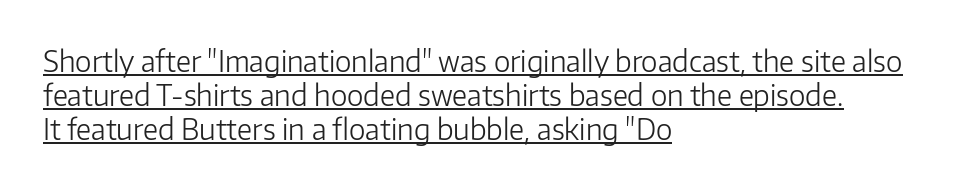
The image shows 28 px light sans-serif type, upright; set left-aligned, line spacing 1.21x, normal letter spacing, underlined; low stroke contrast and a medium x-height.
